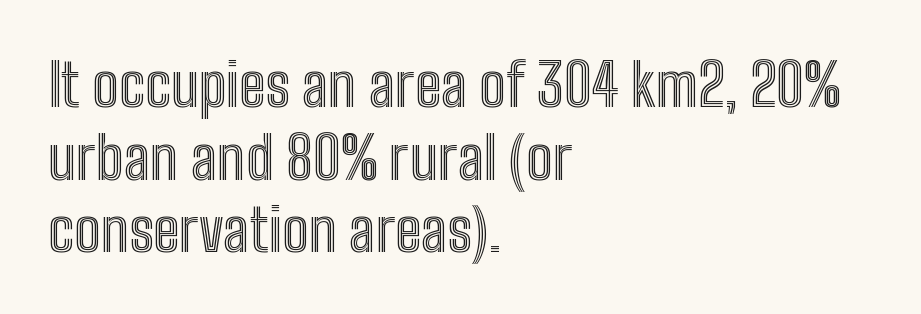
No extra tracking has been applied to these lines. The letters stand straight up with perfectly vertical stems. Underlining? Definitely not there. If you drew a ruler down the left edge, every line would touch it.
